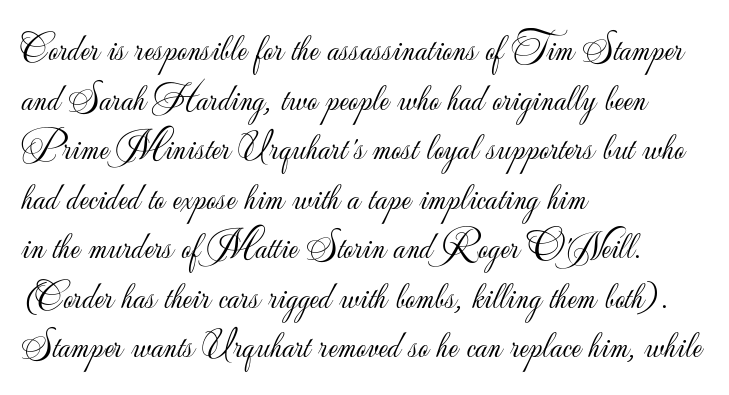
The image shows 39 px light sans-serif type; set left-aligned, normal line spacing (1.27x), normal letter spacing, not underlined; low stroke contrast and a small x-height.
